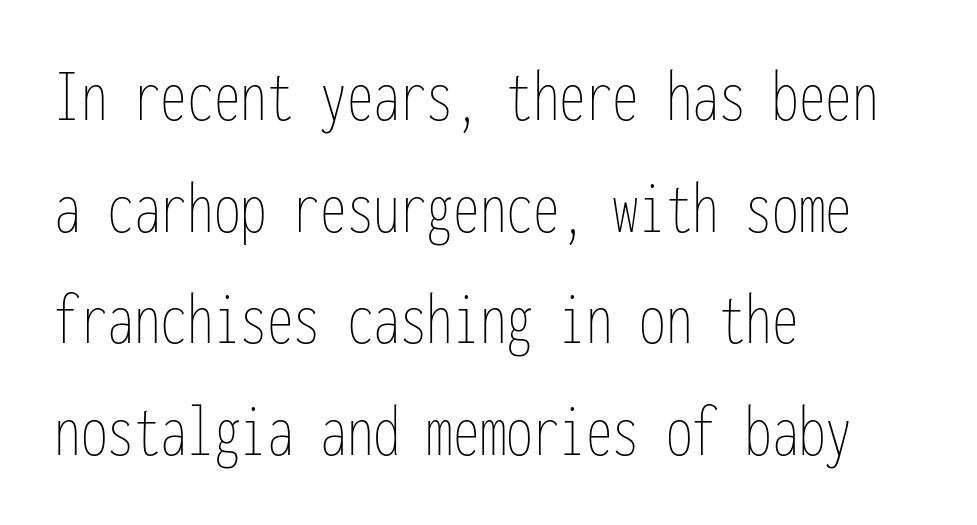
{"italic": "no", "bold": "no", "weight": "thin", "width": "condensed", "stroke_contrast": "low", "x_height": "medium", "monospaced": "yes", "underline": "no", "align": "left", "line_spacing": "normal", "line_spacing_ratio": 1.47, "letter_spacing": "normal", "letter_spacing_em": 0.0, "glyph_px": 76}
